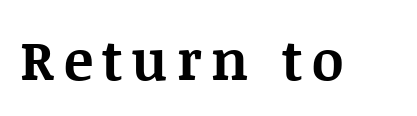
The image shows 55 px bold serif type, upright; set not underlined; medium stroke contrast and a large x-height.
